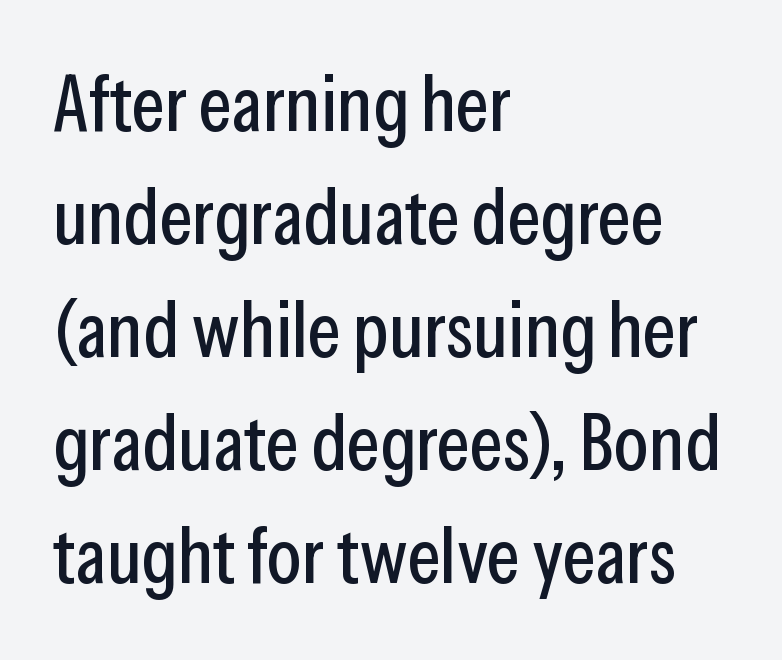
The image shows 79 px condensed sans-serif type, upright; set left-aligned, normal line spacing (1.43x), normal letter spacing, not underlined; low stroke contrast and a medium x-height.
